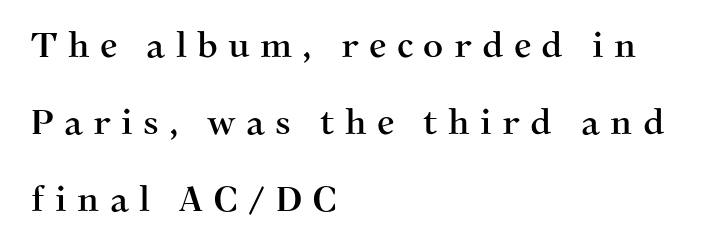
Q: Is the text italic (slanted)? A: No, it is upright.
Q: Is the typeface a serif or a sans-serif typeface? A: Serif.
Q: Is the text underlined? A: No.
Q: How is the paragraph aligned? A: Left-aligned.
Q: Is the spacing between letters normal or unusually wide? A: Unusually wide.
Q: Is the spacing between lines tight, normal or loose? A: Loose.
Q: Width (condensed, normal, or wide)? A: Normal.
Q: Stroke contrast? A: Medium.
Q: x-height? A: Medium.
Q: Monospaced? A: No.
